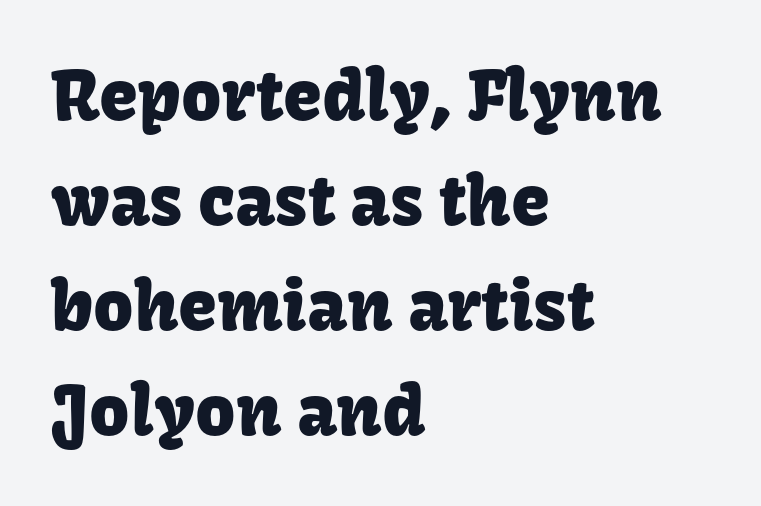
Q: Is the text italic (slanted)? A: No, it is upright.
Q: Is the typeface a serif or a sans-serif typeface? A: Sans-serif.
Q: Is the text underlined? A: No.
Q: How is the paragraph aligned? A: Left-aligned.
Q: Is the spacing between letters normal or unusually wide? A: Normal.
Q: Is the spacing between lines tight, normal or loose? A: Normal.
Q: Width (condensed, normal, or wide)? A: Normal.
Q: Stroke contrast? A: Low.
Q: x-height? A: Medium.
Q: Monospaced? A: No.
